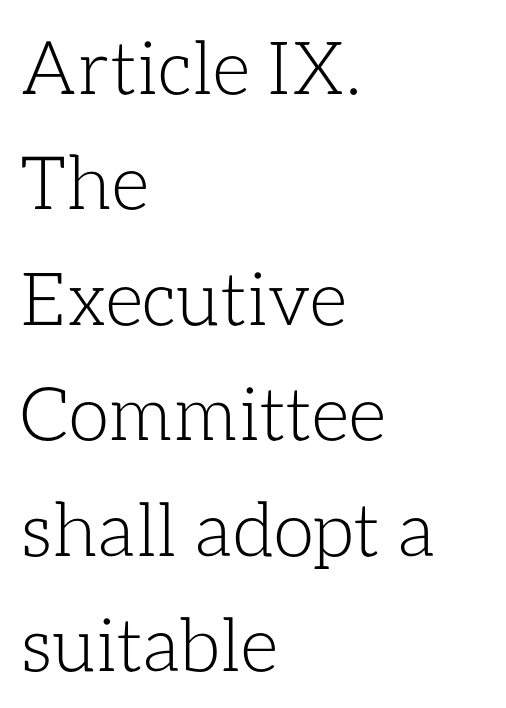
Q: Is the text bold? A: No.
Q: Is the text italic (slanted)? A: No, it is upright.
Q: Is the text underlined? A: No.
Q: How is the paragraph aligned? A: Left-aligned.
Q: Is the spacing between letters normal or unusually wide? A: Normal.
Q: Is the spacing between lines tight, normal or loose? A: Normal.
Q: Width (condensed, normal, or wide)? A: Normal.
Q: Stroke contrast? A: Low.
Q: x-height? A: Medium.
Q: Monospaced? A: No.
